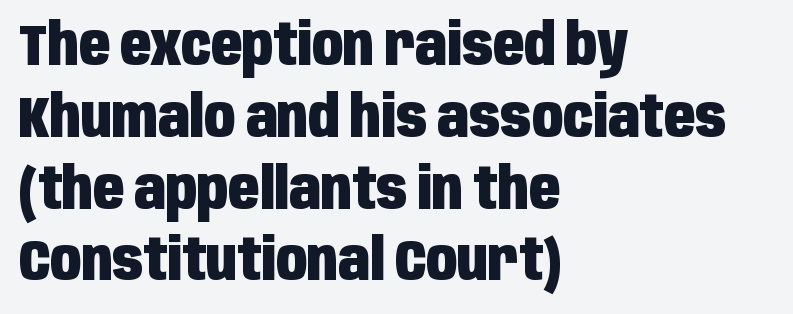
The image shows 57 px heavy, condensed sans-serif type, upright; set left-aligned, normal line spacing (1.26x), normal letter spacing, not underlined; low stroke contrast and a large x-height.
